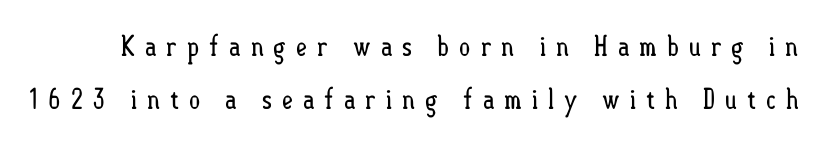
The image shows 28 px regular-weight, condensed type, upright; set loose line spacing (1.91x), unusually wide letter spacing (+0.33 em), not underlined; low stroke contrast and a small x-height.
